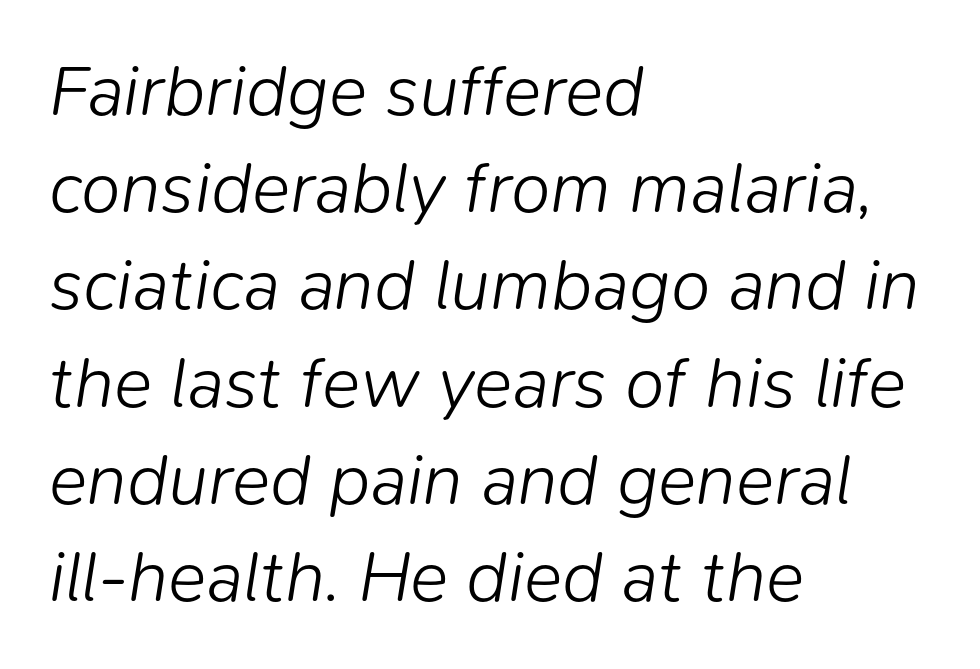
{"italic": "yes", "lean": "right", "slant_degrees": 9, "bold": "no", "weight": "light", "width": "normal", "stroke_contrast": "low", "x_height": "medium", "monospaced": "no", "underline": "no", "align": "left", "line_spacing": "normal", "line_spacing_ratio": 1.35, "letter_spacing": "normal", "letter_spacing_em": 0.0, "glyph_px": 72}
